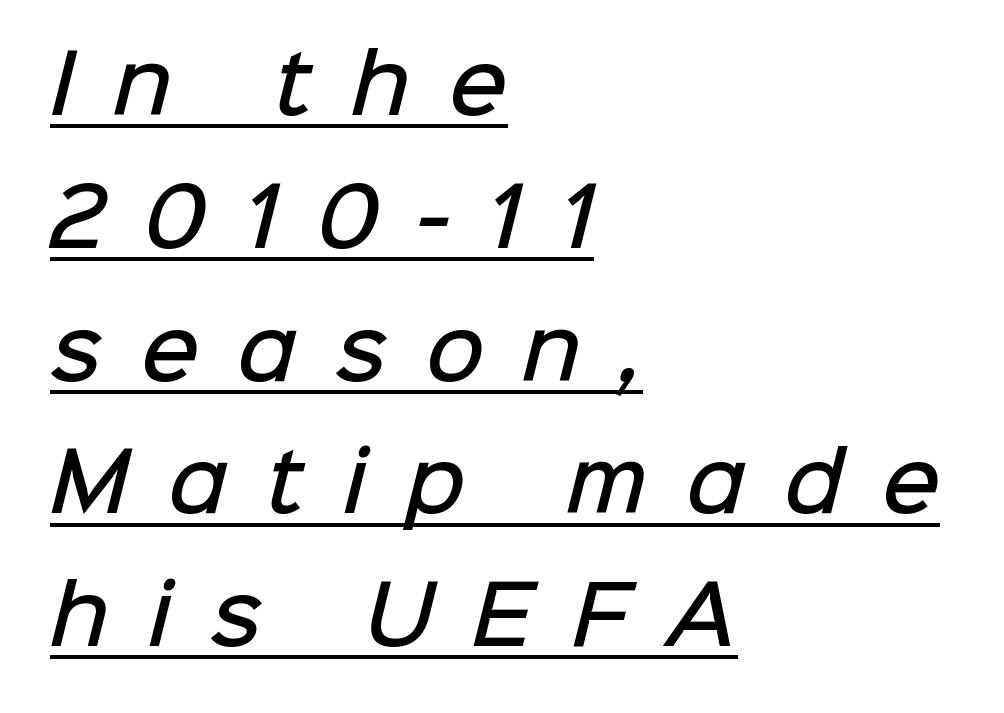
{"serif": "no", "bold": "semi", "weight": "semibold", "width": "normal", "stroke_contrast": "low", "x_height": "medium", "monospaced": "no", "underline": "yes", "align": "left", "line_spacing": "normal", "line_spacing_ratio": 1.66, "letter_spacing": "wide", "letter_spacing_em": 0.48, "glyph_px": 80}
